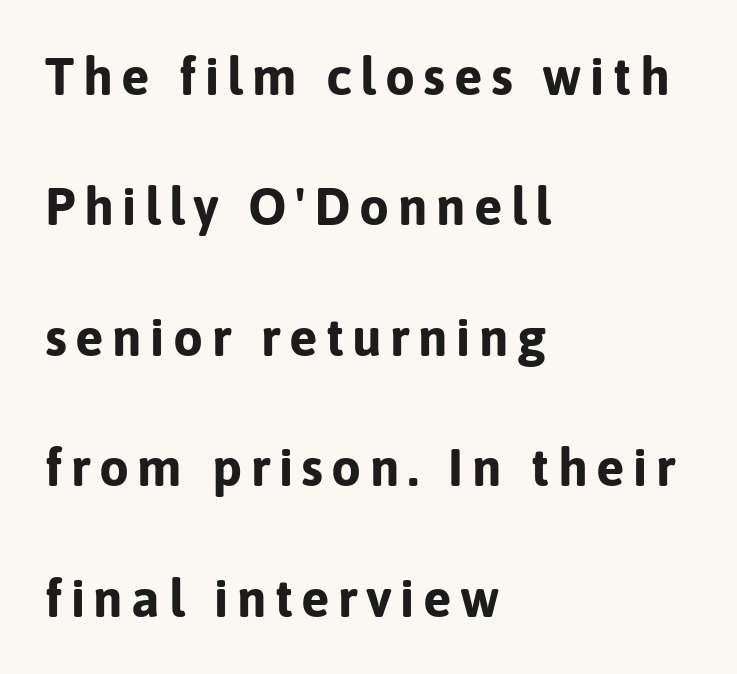
One glance says open: line gaps are wider than usual. The rendering anchors every line to the left-hand side. Descenders hang freely into open space. This is the regular roman posture of the typeface.
